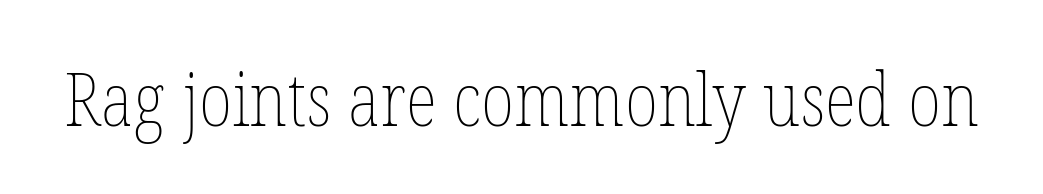
Q: Is the text bold? A: No.
Q: Is the text italic (slanted)? A: No, it is upright.
Q: Is the text underlined? A: No.
Q: Is the spacing between letters normal or unusually wide? A: Normal.
Q: Width (condensed, normal, or wide)? A: Condensed.
Q: Stroke contrast? A: Low.
Q: x-height? A: Medium.
Q: Monospaced? A: No.
